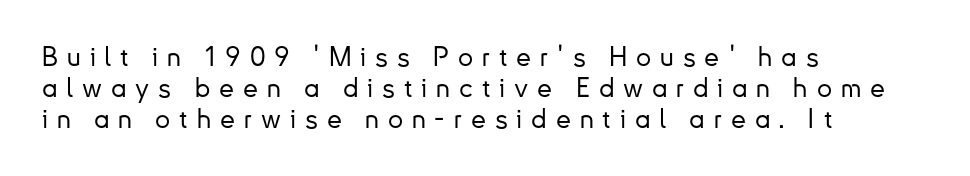
Q: Is the text italic (slanted)? A: No, it is upright.
Q: Is the text underlined? A: No.
Q: How is the paragraph aligned? A: Left-aligned.
Q: Is the spacing between letters normal or unusually wide? A: Unusually wide.
Q: Is the spacing between lines tight, normal or loose? A: Tight.
